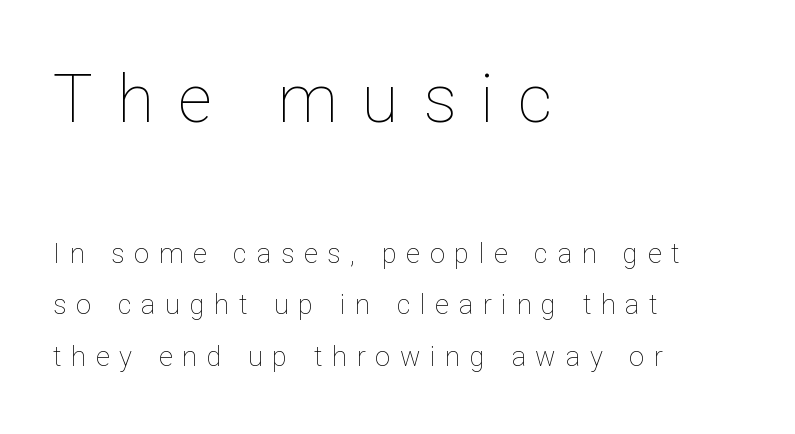
{"italic": "no", "bold": "no", "weight": "thin", "width": "normal", "stroke_contrast": "low", "x_height": "medium", "monospaced": "no", "underline": "no", "align": "left", "line_spacing": "loose", "line_spacing_ratio": 1.91, "letter_spacing": "wide", "letter_spacing_em": 0.36, "larger_block": "first", "size_ratio": 2.48, "glyph_px": 67}
